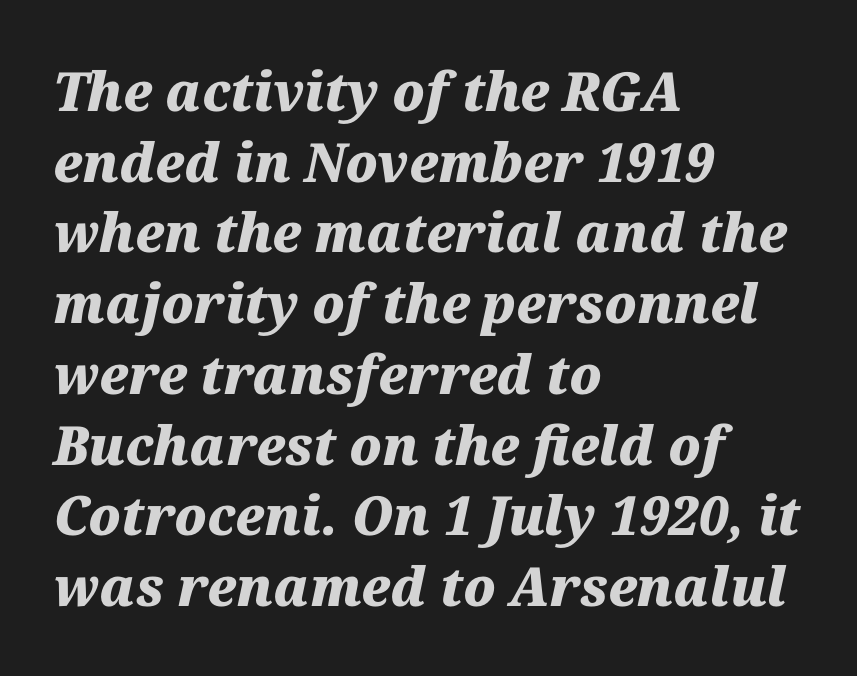
The letters advance in unequal steps, a hallmark of proportional type. A normal amount of white space separates one row of letters from the next. Set as a true bold cut, around the 700 mark. The passage shown leans; its letterforms are oblique. No extra tracking has been applied to these lines. Lines of text with bare space underneath.
